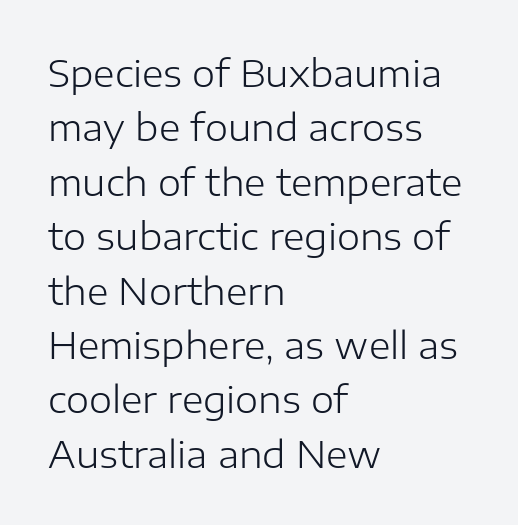
The image shows 37 px light sans-serif type, upright; set left-aligned, normal line spacing (1.47x), normal letter spacing, not underlined; low stroke contrast and a medium x-height.
